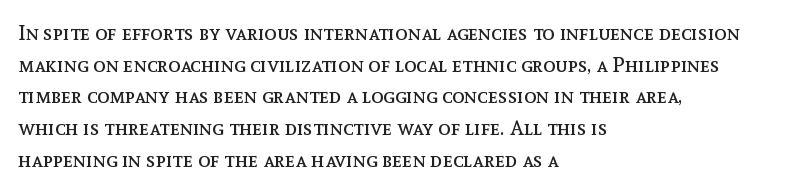
The image shows 21 px text type, upright; set left-aligned, normal line spacing (1.51x), normal letter spacing, not underlined.
